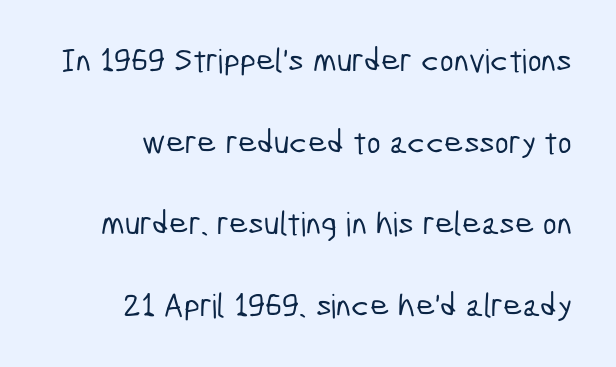
{"serif": "no", "width": "condensed", "stroke_contrast": "low", "x_height": "medium", "monospaced": "no", "underline": "no", "align": "right", "line_spacing": "loose", "line_spacing_ratio": 2.47, "letter_spacing": "normal", "letter_spacing_em": 0.0, "glyph_px": 33}
